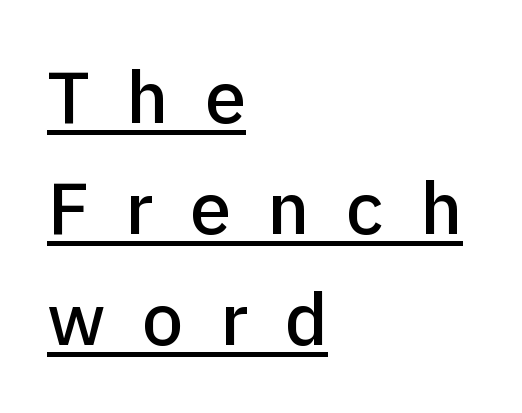
{"serif": "no", "italic": "no", "width": "normal", "stroke_contrast": "low", "x_height": "medium", "monospaced": "no", "underline": "yes", "align": "left", "line_spacing": "normal", "line_spacing_ratio": 1.5, "letter_spacing": "wide", "letter_spacing_em": 0.49, "glyph_px": 74}
